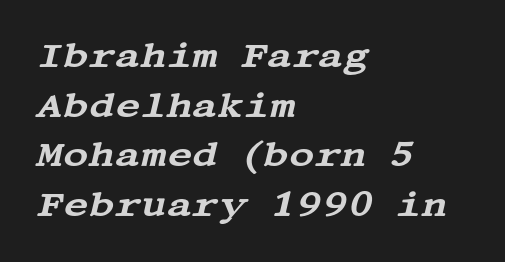
{"serif": "yes", "italic": "yes", "lean": "right", "slant_degrees": 13, "width": "wide", "stroke_contrast": "medium", "x_height": "large", "underline": "no", "align": "left", "line_spacing": "normal", "line_spacing_ratio": 1.42, "letter_spacing": "normal", "letter_spacing_em": 0.0, "glyph_px": 35}
